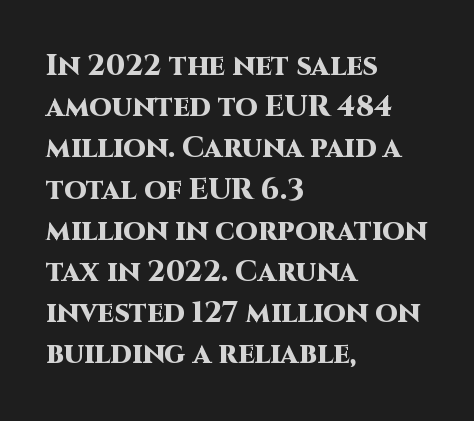
How are the letters spaced? Ordinarily, with no added tracking. Vertical spacing — default. Emphasis by weight is at full strength: bold. Every stem runs plumb, perpendicular to the baseline.
